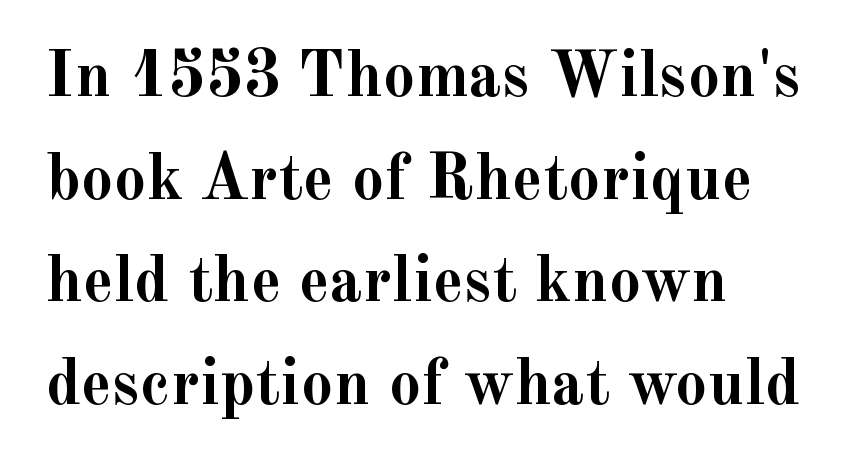
If you measured baseline to baseline, you'd find a middling distance. The passage shown is typed in a proportional face where columns would drift. The font's upright variant was chosen for this text. The paragraph shown leans on its left margin. Standard letterfit; no display-style spreading of the glyphs.
